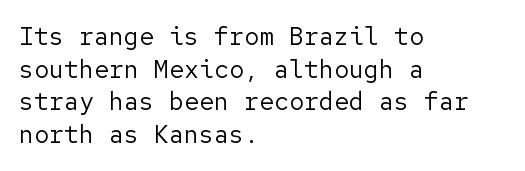
The image shows 25 px text type, upright; set left-aligned, normal line spacing (1.31x), normal letter spacing, not underlined.
